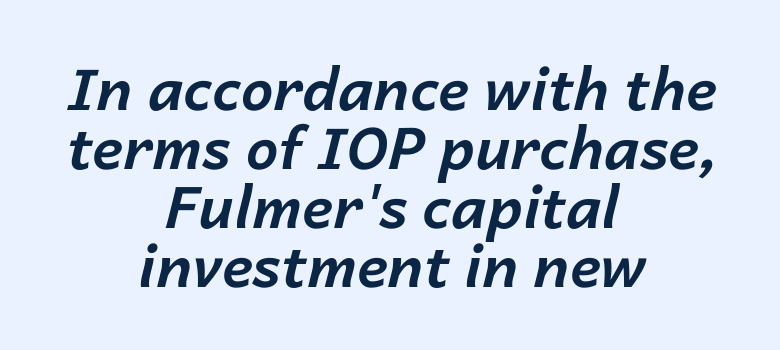
Q: Is the text bold? A: Yes.
Q: Is the text italic (slanted)? A: Yes, it leans right by about 14 degrees.
Q: Is the text underlined? A: No.
Q: How is the paragraph aligned? A: Centered.
Q: Is the spacing between letters normal or unusually wide? A: Normal.
Q: Is the spacing between lines tight, normal or loose? A: Tight.
Q: Width (condensed, normal, or wide)? A: Normal.
Q: Stroke contrast? A: Low.
Q: x-height? A: Medium.
Q: Monospaced? A: No.
